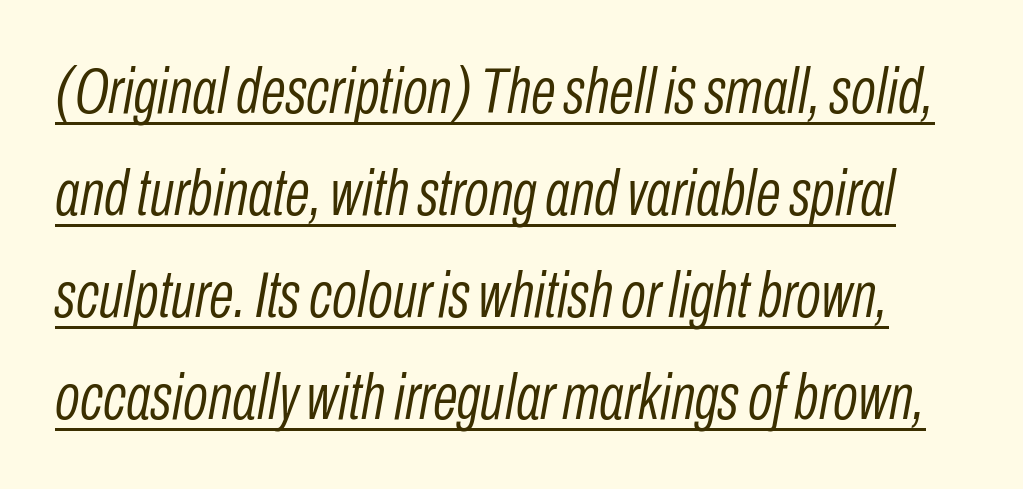
Caption: lettering with a line underneath. Is there much room between lines? A standard amount, neither cramped nor airy. Weight: not bold — regular or lighter. The face used here is proportionally spaced, like ordinary book or web type. Inter-character spacing is left at the font's built-in metrics.
